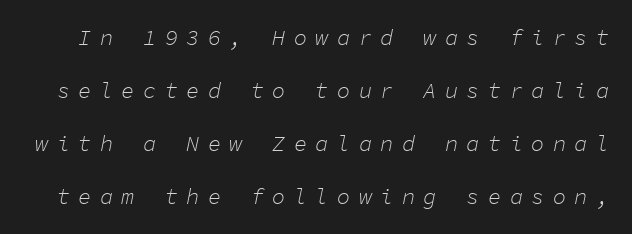
Q: Is the text bold? A: No.
Q: Is the text italic (slanted)? A: Yes, it leans right by about 11 degrees.
Q: Is the text underlined? A: No.
Q: Is the spacing between letters normal or unusually wide? A: Unusually wide.
Q: Is the spacing between lines tight, normal or loose? A: Loose.
